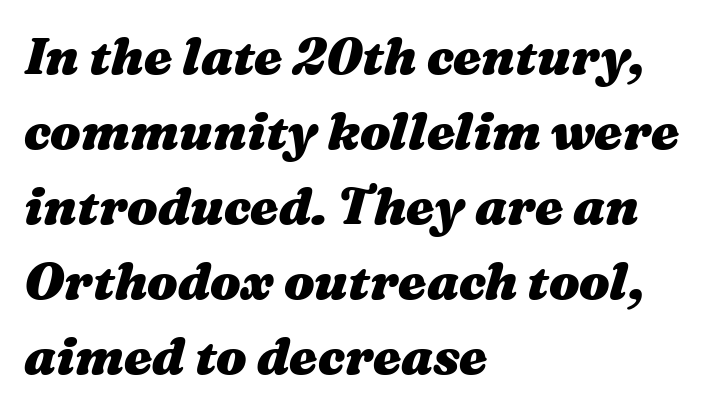
Q: Is the text bold? A: Yes.
Q: Is the text italic (slanted)? A: Yes, it leans right by about 16 degrees.
Q: Is the text underlined? A: No.
Q: How is the paragraph aligned? A: Left-aligned.
Q: Is the spacing between letters normal or unusually wide? A: Normal.
Q: Is the spacing between lines tight, normal or loose? A: Normal.
Q: Width (condensed, normal, or wide)? A: Wide.
Q: Stroke contrast? A: Medium.
Q: x-height? A: Medium.
Q: Monospaced? A: No.
